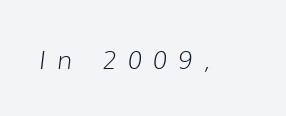
Observe the lean: these are italic letterforms. This is not heavy type; no bold has been used. Someone cranked the tracking dial way up on this one. The area under the type is left untouched.
